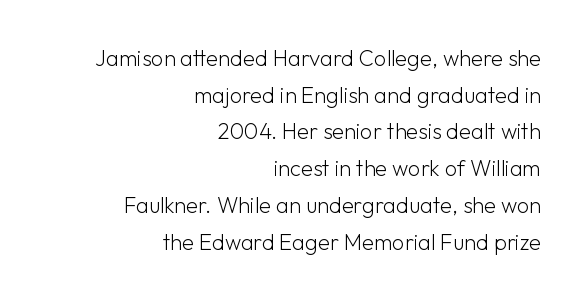
The image shows 22 px text type, upright; set right-aligned, normal line spacing (1.67x), normal letter spacing, not underlined.
